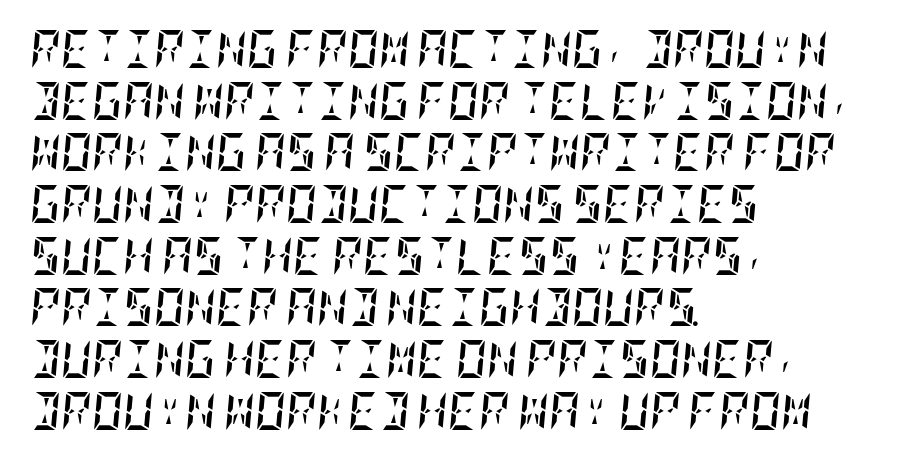
{"italic": "yes", "lean": "right", "slant_degrees": 5, "bold": "yes", "weight": "semibold", "width": "condensed", "stroke_contrast": "low", "x_height": "large", "underline": "no", "align": "left", "line_spacing": "normal", "line_spacing_ratio": 1.36, "letter_spacing": "normal", "letter_spacing_em": 0.0, "glyph_px": 38}
